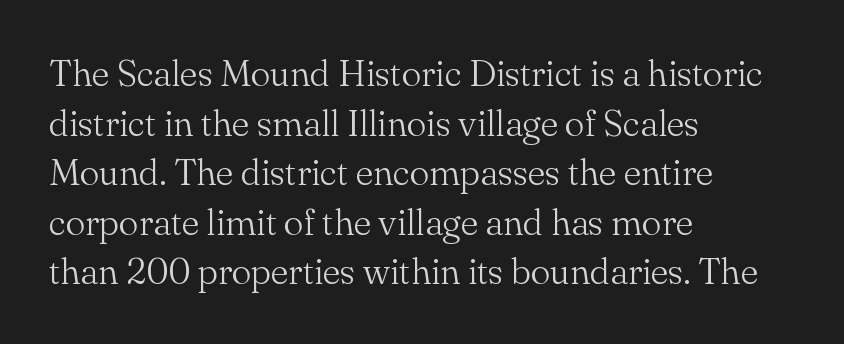
Spacing verdict: proportional, widths tailored to each character. This sample uses plain, unmodified letter spacing. Letterform terminals end in serifs throughout the passage. Notice how the stems are strictly vertical — no italics here. Has an underline been added? It has not. The block of text has a typical density, with ordinary space between rows.
